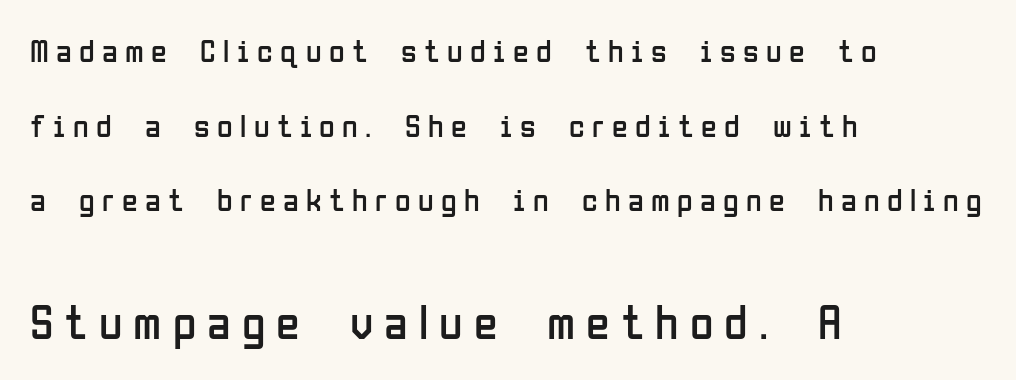
Character size in the trailing block exceeds that of the leading block. If you measured baseline to baseline, you'd find a long distance. Italic: no, the glyphs are upright roman. The passage shown is not underscored anywhere. The font is comparable to plain body text, perhaps lighter. The letters carry no serifs — their stems end cleanly without finishing strokes.
